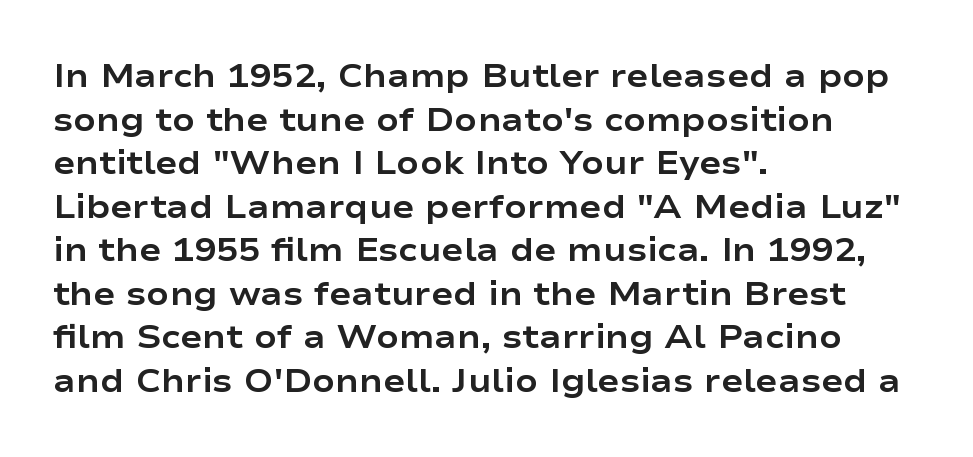
{"serif": "no", "italic": "no", "bold": "yes", "weight": "bold", "width": "wide", "stroke_contrast": "low", "x_height": "medium", "monospaced": "no", "underline": "no", "align": "left", "line_spacing": "normal", "line_spacing_ratio": 1.32, "letter_spacing": "normal", "letter_spacing_em": 0.0, "glyph_px": 33}
